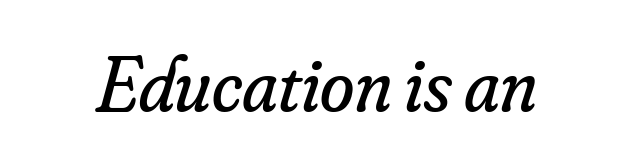
Q: Is the text bold? A: No.
Q: Is the text italic (slanted)? A: Yes, it leans right by about 16 degrees.
Q: Is the typeface a serif or a sans-serif typeface? A: Serif.
Q: Is the text underlined? A: No.
Q: Is the spacing between letters normal or unusually wide? A: Normal.
Q: Width (condensed, normal, or wide)? A: Normal.
Q: Stroke contrast? A: Low.
Q: x-height? A: Small.
Q: Monospaced? A: No.
